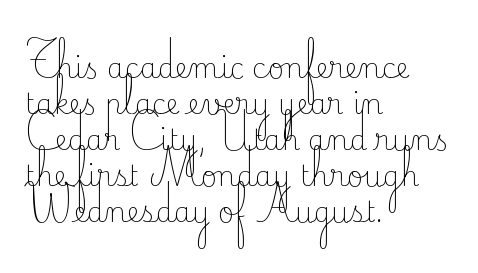
The image shows 28 px light serif type, upright; set left-aligned, normal line spacing (1.29x), normal letter spacing, not underlined; low stroke contrast and a small x-height.
